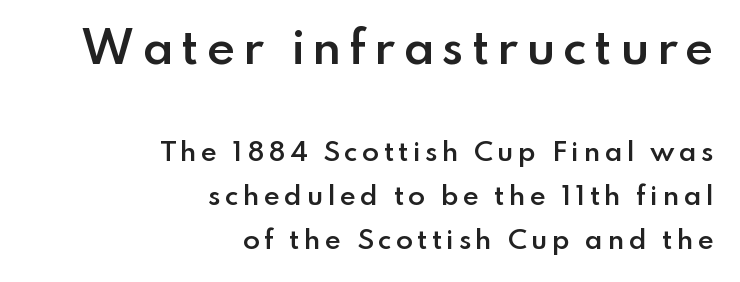
The image shows 44 px semibold sans-serif type, upright; set right-aligned, line spacing 1.76x, not underlined; the first (top) block is 1.76x larger; low stroke contrast and a small x-height.
